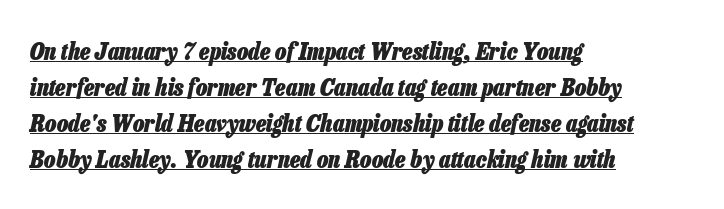
Q: Is the text bold? A: Yes.
Q: Is the text italic (slanted)? A: Yes, it leans right by about 13 degrees.
Q: Is the text underlined? A: Yes.
Q: How is the paragraph aligned? A: Left-aligned.
Q: Is the spacing between letters normal or unusually wide? A: Normal.
Q: Is the spacing between lines tight, normal or loose? A: Normal.
